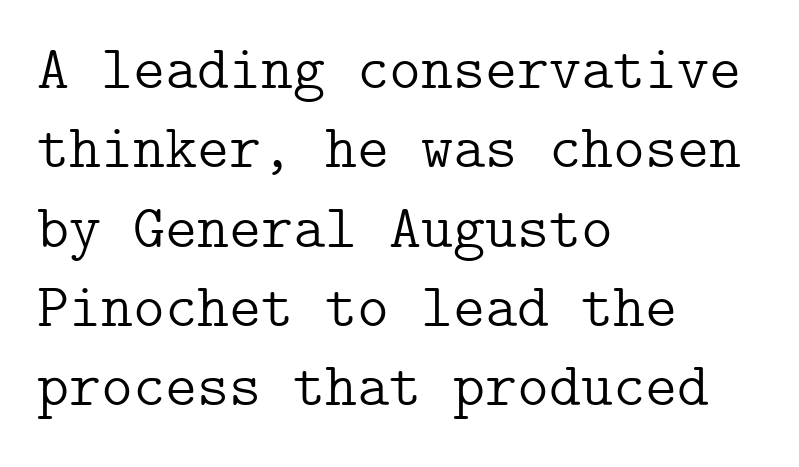
This is serif lettering, the kind often seen in printed books. The block of text has a typical density, with ordinary space between rows. The glyphs are unaccompanied by any horizontal stroke below them. The lettering holds an erect, upright posture throughout.
